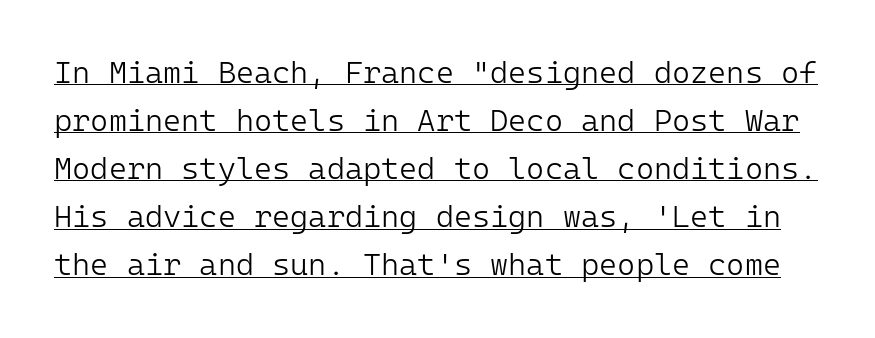
Fixed-width glyphs throughout — classic coding-font behaviour. Unbolded letterforms with no extra heft. Compared with typical body copy, the letter spacing here is the same. The designer left line spacing at the default. Unlike a traditional serif, this face leaves its strokes unadorned. Looks like someone drew a line under every word here.
